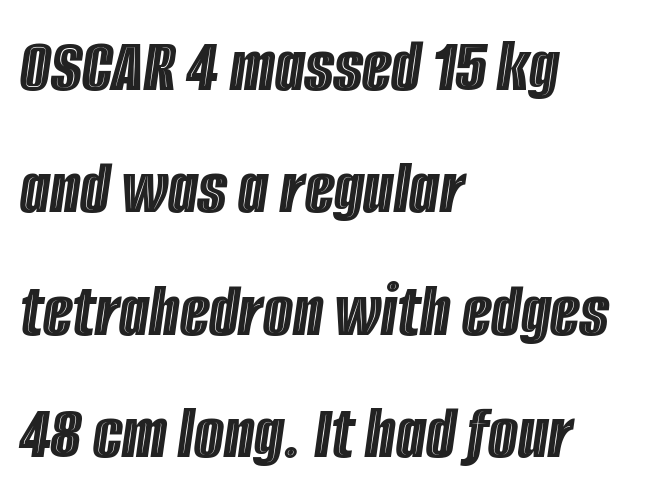
Q: Is the text italic (slanted)? A: Yes, it leans right by about 8 degrees.
Q: Is the text underlined? A: No.
Q: How is the paragraph aligned? A: Left-aligned.
Q: Is the spacing between letters normal or unusually wide? A: Normal.
Q: Is the spacing between lines tight, normal or loose? A: Normal.
Q: Width (condensed, normal, or wide)? A: Condensed.
Q: x-height? A: Large.
Q: Monospaced? A: No.
